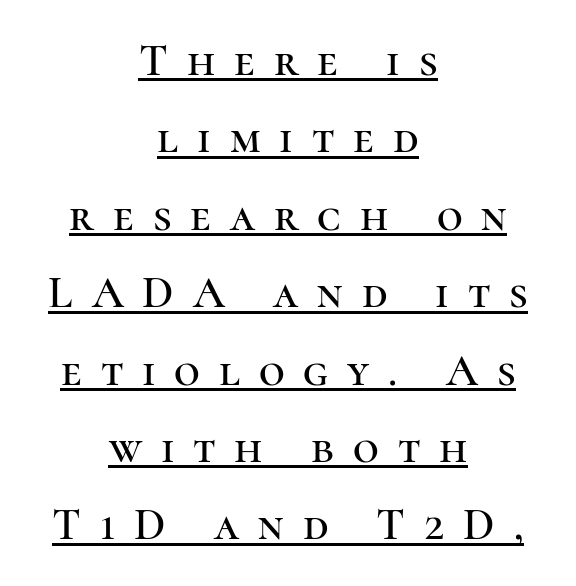
{"serif": "yes", "italic": "no", "width": "normal", "stroke_contrast": "high", "x_height": "medium", "monospaced": "no", "underline": "yes", "align": "center", "line_spacing_ratio": 1.72, "letter_spacing": "wide", "letter_spacing_em": 0.42, "glyph_px": 45}
